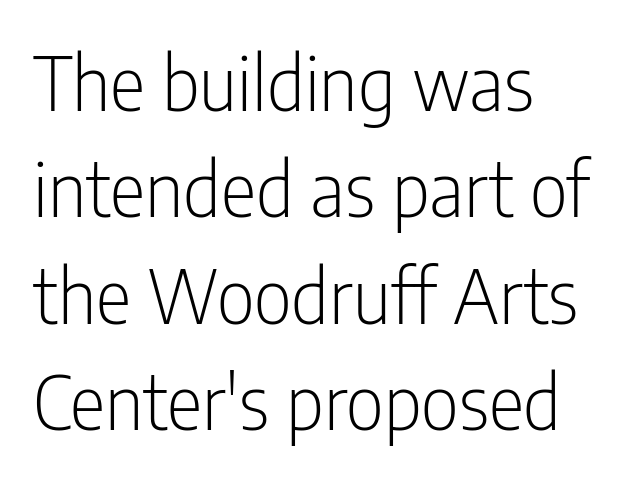
Q: Is the text bold? A: No.
Q: Is the text italic (slanted)? A: No, it is upright.
Q: Is the typeface a serif or a sans-serif typeface? A: Sans-serif.
Q: Is the text underlined? A: No.
Q: How is the paragraph aligned? A: Left-aligned.
Q: Is the spacing between letters normal or unusually wide? A: Normal.
Q: Is the spacing between lines tight, normal or loose? A: Normal.
Q: Width (condensed, normal, or wide)? A: Condensed.
Q: Stroke contrast? A: Low.
Q: x-height? A: Medium.
Q: Monospaced? A: No.
